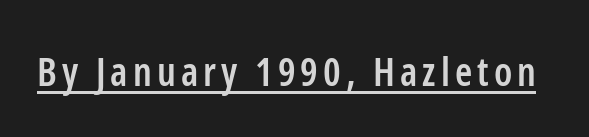
Does the weight exceed regular? Yes, but only to semibold. It's the straight-up-and-down kind of type. Emphasis is given by a line drawn under the lettering. This sample has the flowing, uneven cadence of proportional lettering.
